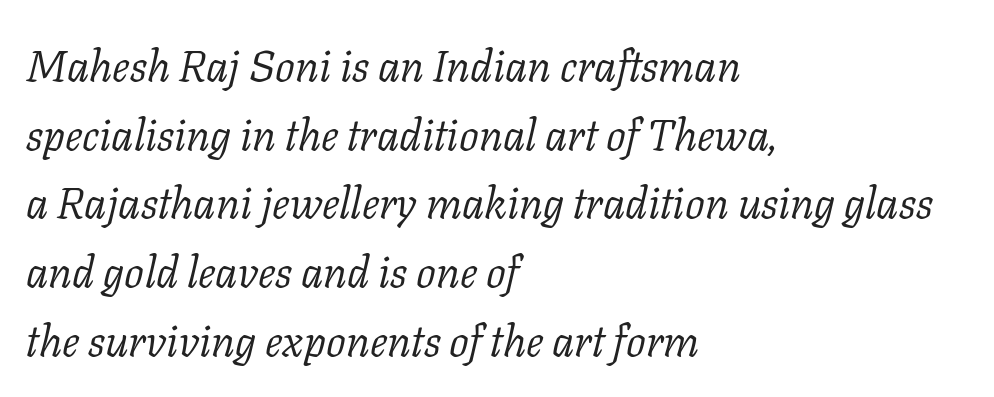
{"serif": "yes", "italic": "yes", "lean": "right", "slant_degrees": 11, "bold": "no", "weight": "light", "width": "normal", "stroke_contrast": "low", "x_height": "medium", "monospaced": "no", "underline": "no", "align": "left", "line_spacing": "normal", "line_spacing_ratio": 1.56, "letter_spacing": "normal", "letter_spacing_em": 0.0, "glyph_px": 44}
